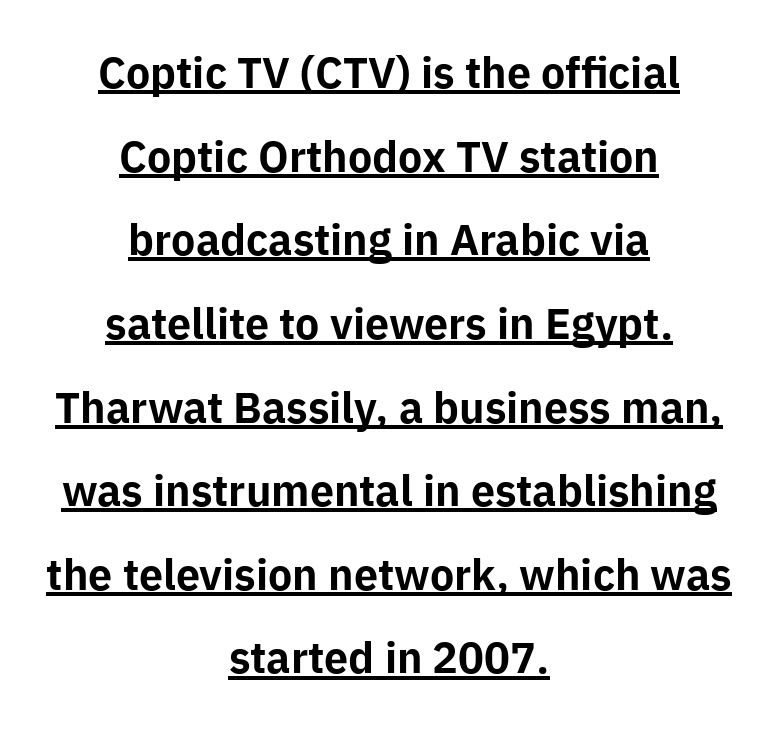
The image shows 41 px bold sans-serif type, upright; set centered, loose line spacing (2.04x), normal letter spacing, underlined; low stroke contrast and a medium x-height.
